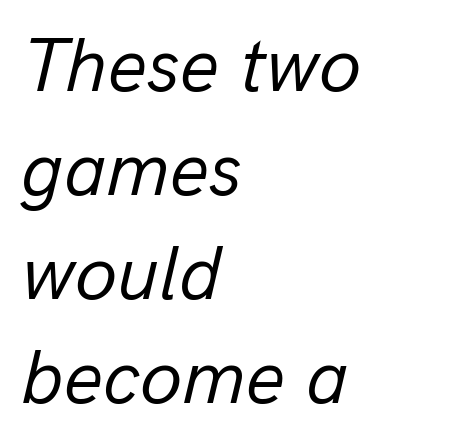
Words float on clear page, feet unadorned. Emphasis-style slanted type is in use. Spacing between characters is what you'd get straight out of the box. Stems here are at most as thick as an everyday book face.
